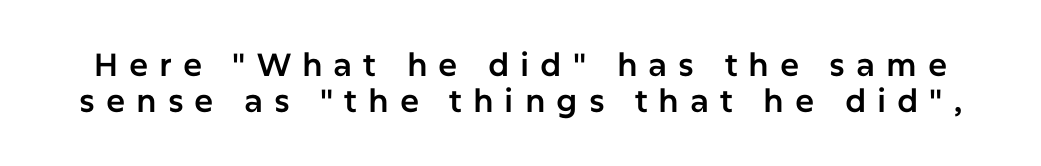
In terms of leading, this rendering errs on the cramped side. The designer went with a sans here, leaving each stem footless. The face used here is proportionally spaced, like ordinary book or web type. A typesetter would mark this as roman, not italic.
